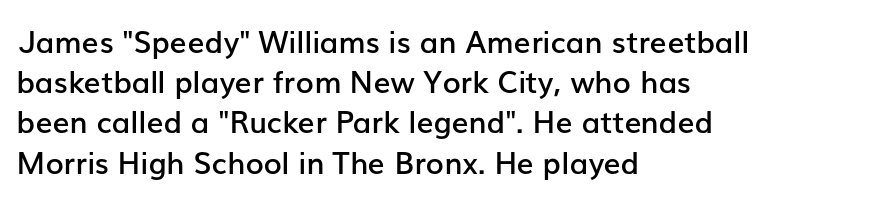
Q: Is the text bold? A: Semi-bold.
Q: Is the text italic (slanted)? A: No, it is upright.
Q: Is the typeface a serif or a sans-serif typeface? A: Sans-serif.
Q: Is the text underlined? A: No.
Q: How is the paragraph aligned? A: Left-aligned.
Q: Is the spacing between letters normal or unusually wide? A: Normal.
Q: Is the spacing between lines tight, normal or loose? A: Normal.
Q: Width (condensed, normal, or wide)? A: Normal.
Q: Stroke contrast? A: Low.
Q: x-height? A: Medium.
Q: Monospaced? A: No.
